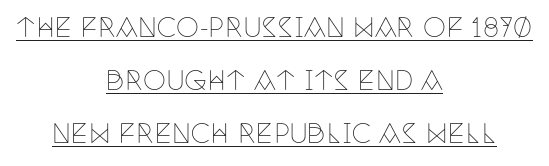
{"italic": "no", "bold": "no", "underline": "yes", "align": "center", "line_spacing": "loose", "line_spacing_ratio": 2.04, "letter_spacing": "normal", "letter_spacing_em": 0.0, "glyph_px": 26}
